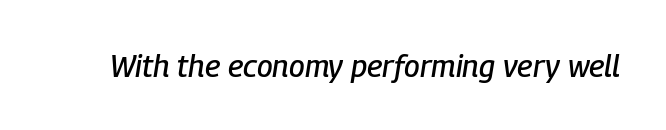
{"italic": "yes", "lean": "right", "slant_degrees": 9, "width": "condensed", "stroke_contrast": "low", "x_height": "medium", "monospaced": "no", "underline": "no", "letter_spacing": "normal", "letter_spacing_em": 0.0, "glyph_px": 31}
